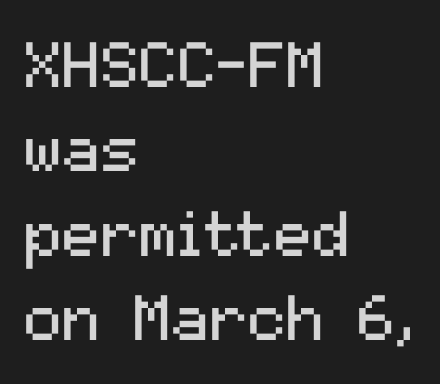
Q: Is the text bold? A: No.
Q: Is the text italic (slanted)? A: No, it is upright.
Q: Is the typeface a serif or a sans-serif typeface? A: Sans-serif.
Q: Is the text underlined? A: No.
Q: How is the paragraph aligned? A: Left-aligned.
Q: Is the spacing between letters normal or unusually wide? A: Normal.
Q: Is the spacing between lines tight, normal or loose? A: Normal.
Q: Width (condensed, normal, or wide)? A: Normal.
Q: Stroke contrast? A: Medium.
Q: x-height? A: Medium.
Q: Monospaced? A: No.
